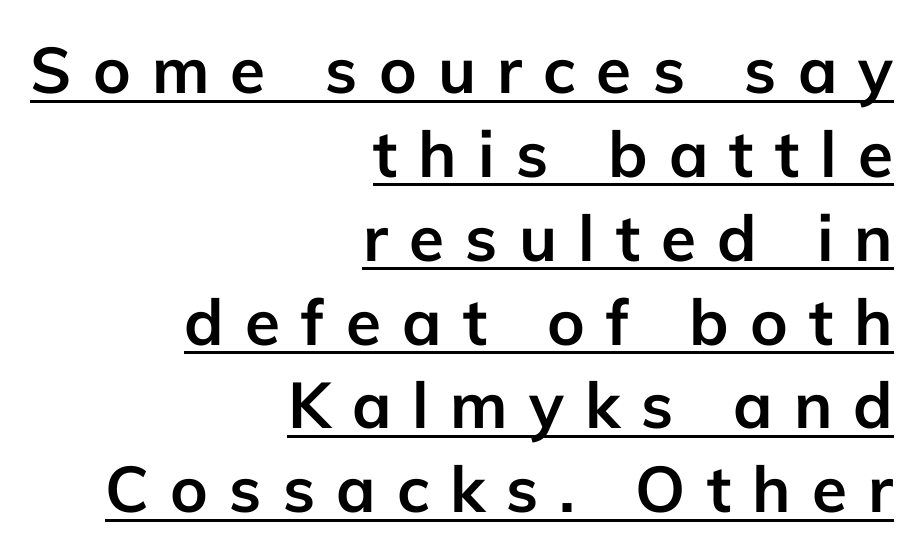
The image shows 64 px semibold sans-serif type, upright; set right-aligned, normal line spacing (1.31x), unusually wide letter spacing (+0.33 em), underlined; low stroke contrast and a medium x-height.
